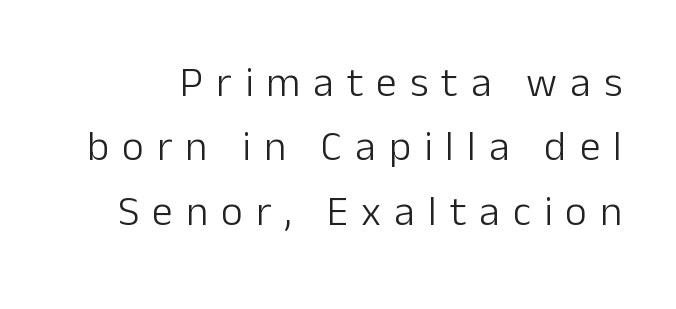
{"serif": "no", "italic": "no", "bold": "no", "weight": "light", "width": "normal", "stroke_contrast": "low", "x_height": "medium", "monospaced": "no", "underline": "no", "line_spacing": "normal", "line_spacing_ratio": 1.53, "letter_spacing": "wide", "letter_spacing_em": 0.31, "glyph_px": 42}
